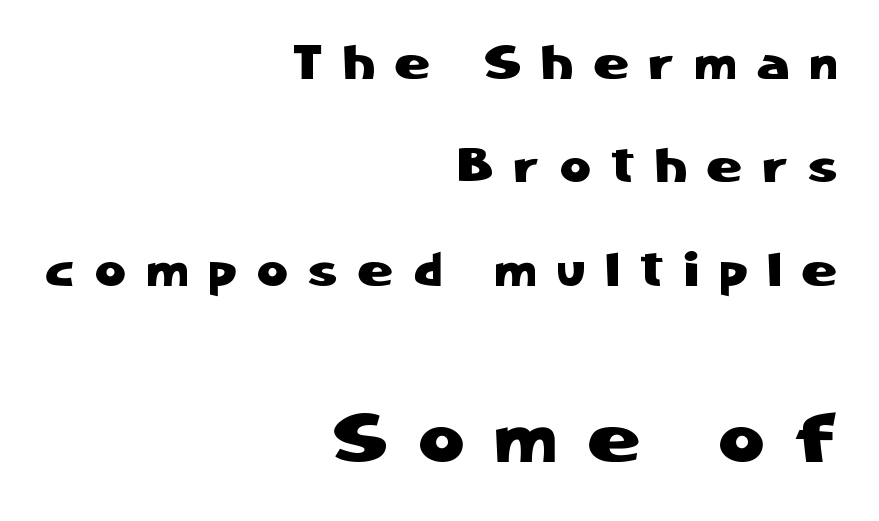
Q: Is the text italic (slanted)? A: No, it is upright.
Q: Is the typeface a serif or a sans-serif typeface? A: Sans-serif.
Q: Is the text underlined? A: No.
Q: How is the paragraph aligned? A: Right-aligned.
Q: Is the spacing between letters normal or unusually wide? A: Unusually wide.
Q: Is the spacing between lines tight, normal or loose? A: Loose.
Q: Which block of text is set in a larger size, the first (top) or the second (bottom)? A: The second (bottom) one.
Q: Width (condensed, normal, or wide)? A: Normal.
Q: Stroke contrast? A: Low.
Q: x-height? A: Medium.
Q: Monospaced? A: No.
